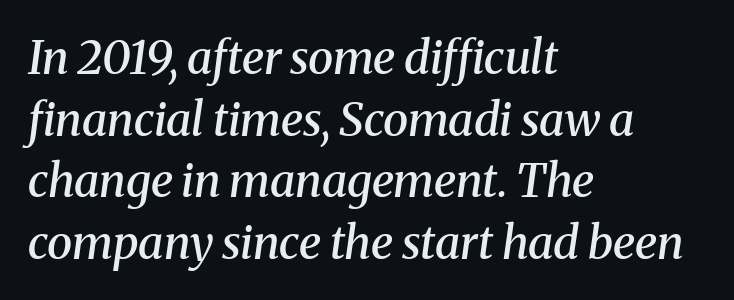
{"serif": "yes", "italic": "yes", "lean": "right", "slant_degrees": 8, "bold": "semi", "weight": "semibold", "width": "normal", "stroke_contrast": "medium", "x_height": "medium", "monospaced": "no", "underline": "no", "align": "left", "line_spacing": "normal", "line_spacing_ratio": 1.34, "letter_spacing": "normal", "letter_spacing_em": 0.0, "glyph_px": 46}
